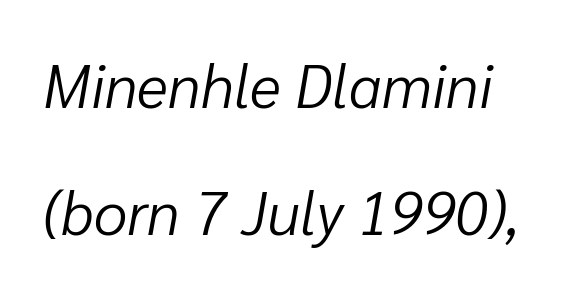
You could call the tracking neutral — neither tight nor loose. Type without underlining. Stems here are at most as thick as an everyday book face. Note the varied advance widths — an 'i' is clearly narrower than an 'm'. Yep, that's italic — everything's leaning.
